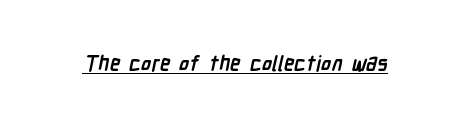
The image shows 21 px bold type; set normal letter spacing, underlined.
